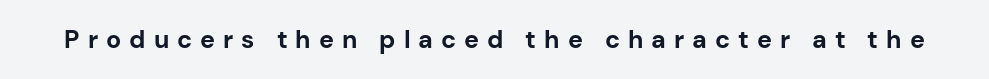
{"italic": "no", "bold": "yes", "underline": "no", "letter_spacing": "wide", "letter_spacing_em": 0.32, "glyph_px": 25}
